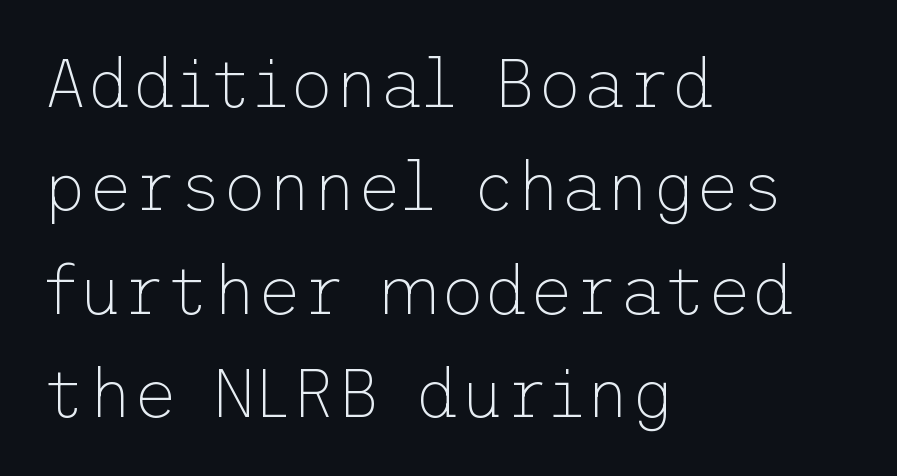
The image shows 69 px thin sans-serif type, upright; set left-aligned, normal line spacing (1.5x), normal letter spacing, not underlined; low stroke contrast and a medium x-height.
